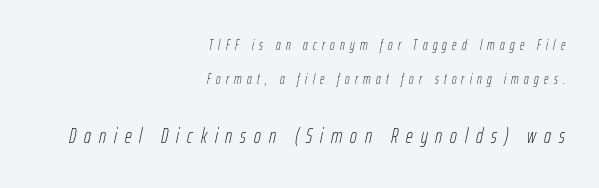
Words float on clear page, feet unadorned. A typesetter would mark this as italic. The passage shown has open, widely tracked lettering throughout. The rag falls on the left side of this text block. Weight class: somewhere from thin through regular.
